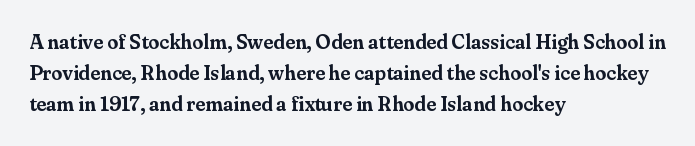
The image shows 20 px text type, upright; set left-aligned, normal line spacing (1.55x), normal letter spacing, not underlined.
